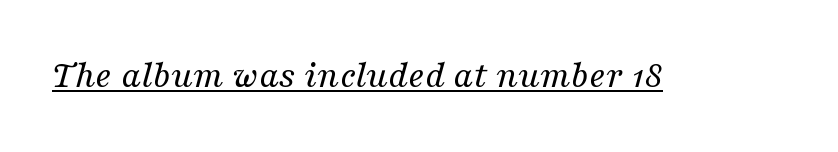
I'd call this a serif setting — the letters wear small feet. A typesetter would call this zero additional tracking. Character widths vary here, with narrow letters taking less room than wide ones. You can see a thin bar hugging the bottom of the glyphs. When letters slant like this, we call the style italic.
